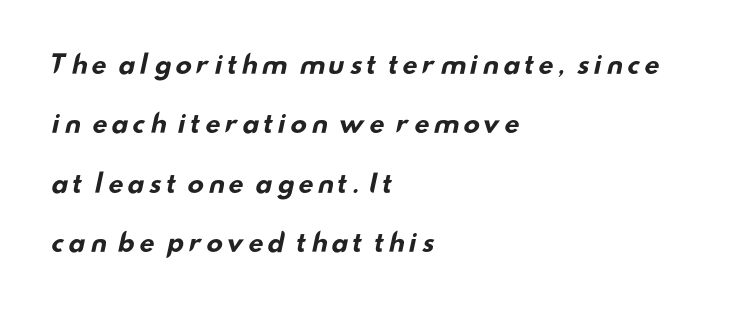
The baseline area is clear. Vertical spacing — loose. Line beginnings align vertically; line endings do not. As a designer I'd log this as weight 700, bold.
